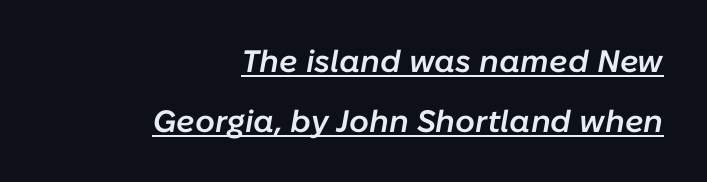
The image shows 31 px semibold type, italic (leaning right); set right-aligned, loose line spacing (1.93x), normal letter spacing, underlined; low stroke contrast and a medium x-height.
